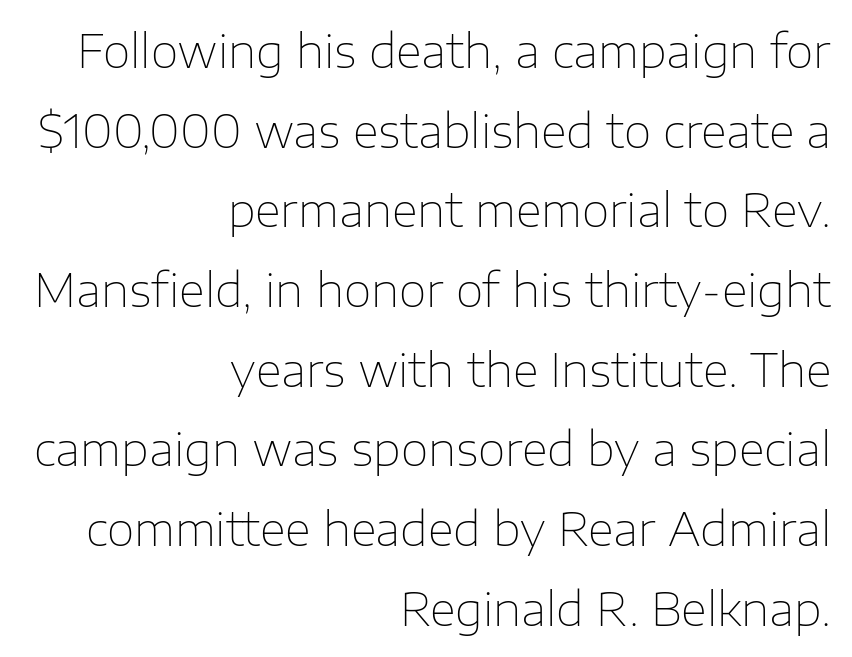
Q: Is the text bold? A: No.
Q: Is the text italic (slanted)? A: No, it is upright.
Q: Is the typeface a serif or a sans-serif typeface? A: Sans-serif.
Q: Is the text underlined? A: No.
Q: How is the paragraph aligned? A: Right-aligned.
Q: Is the spacing between letters normal or unusually wide? A: Normal.
Q: Width (condensed, normal, or wide)? A: Normal.
Q: Stroke contrast? A: Low.
Q: x-height? A: Medium.
Q: Monospaced? A: No.
